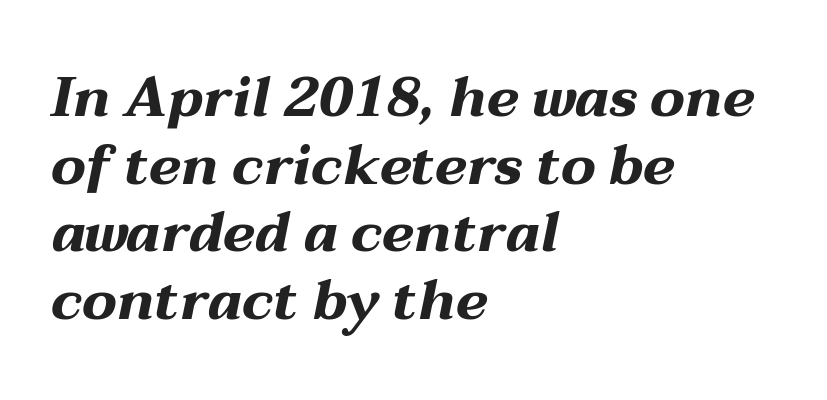
The image shows 55 px bold, wide type, italic (leaning right); set left-aligned, line spacing 1.23x, normal letter spacing, not underlined; medium stroke contrast and a medium x-height.
